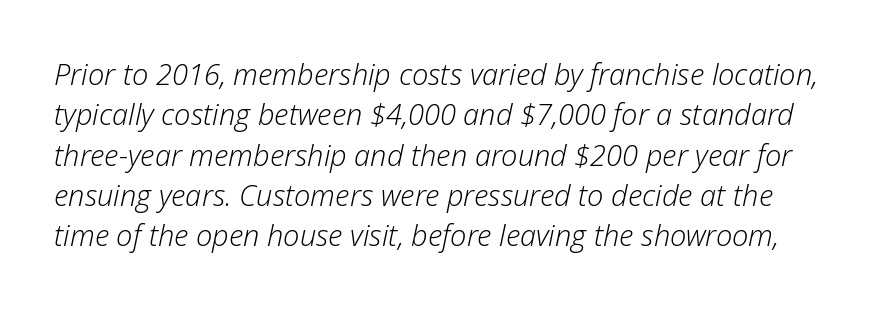
{"italic": "yes", "lean": "right", "slant_degrees": 12, "bold": "no", "weight": "light", "width": "normal", "stroke_contrast": "low", "x_height": "medium", "monospaced": "no", "underline": "no", "line_spacing": "normal", "line_spacing_ratio": 1.39, "letter_spacing": "normal", "letter_spacing_em": 0.0, "glyph_px": 29}
